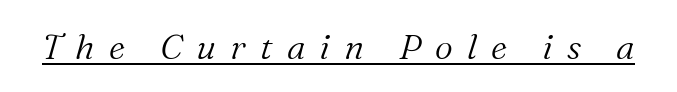
Q: Is the text bold? A: No.
Q: Is the text italic (slanted)? A: Yes, it leans right by about 16 degrees.
Q: Is the typeface a serif or a sans-serif typeface? A: Serif.
Q: Is the text underlined? A: Yes.
Q: Is the spacing between letters normal or unusually wide? A: Unusually wide.
Q: Width (condensed, normal, or wide)? A: Normal.
Q: Stroke contrast? A: Medium.
Q: x-height? A: Medium.
Q: Monospaced? A: No.
